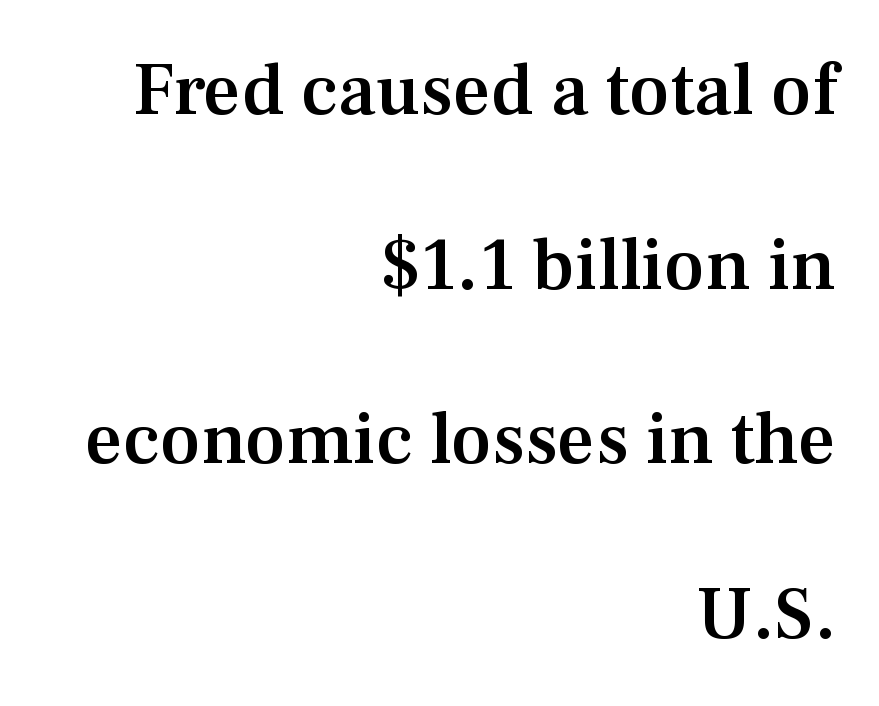
{"serif": "yes", "italic": "no", "bold": "semi", "weight": "semibold", "width": "normal", "stroke_contrast": "medium", "x_height": "medium", "monospaced": "no", "underline": "no", "align": "right", "line_spacing": "loose", "line_spacing_ratio": 2.36, "letter_spacing": "normal", "letter_spacing_em": 0.0, "glyph_px": 74}
